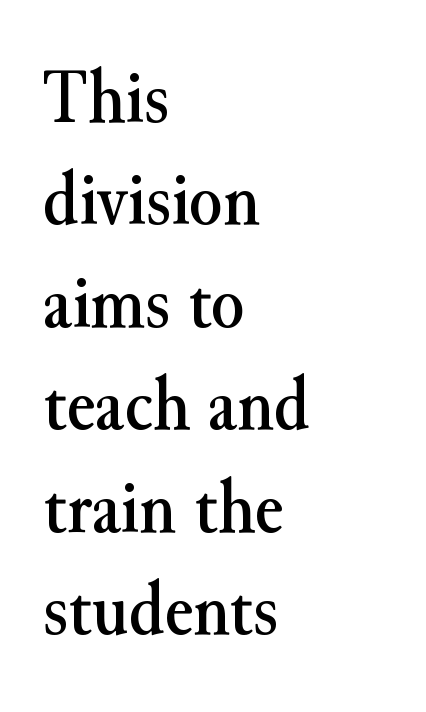
{"serif": "yes", "italic": "no", "width": "normal", "stroke_contrast": "medium", "x_height": "small", "monospaced": "no", "underline": "no", "align": "left", "line_spacing": "normal", "line_spacing_ratio": 1.33, "letter_spacing": "normal", "letter_spacing_em": 0.0, "glyph_px": 77}
